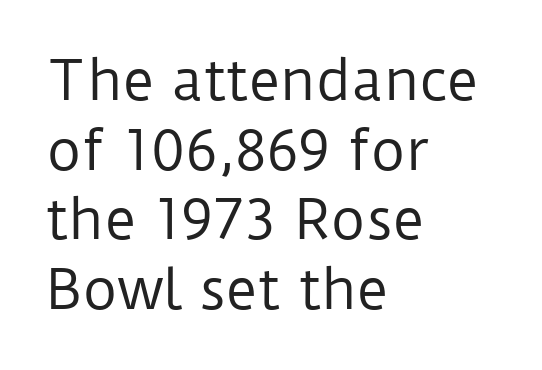
{"serif": "no", "italic": "no", "bold": "no", "weight": "regular", "width": "normal", "stroke_contrast": "low", "x_height": "medium", "monospaced": "no", "underline": "no", "align": "left", "line_spacing": "normal", "line_spacing_ratio": 1.29, "letter_spacing": "normal", "letter_spacing_em": 0.0, "glyph_px": 54}
